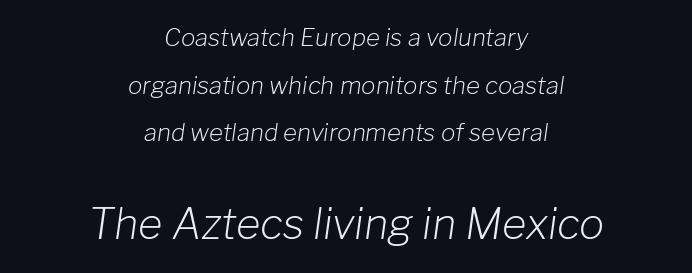
The image shows 42 px light type, italic (leaning right); set centered, loose line spacing (1.98x), normal letter spacing, not underlined; the second (bottom) block is 1.75x larger; low stroke contrast and a medium x-height.
